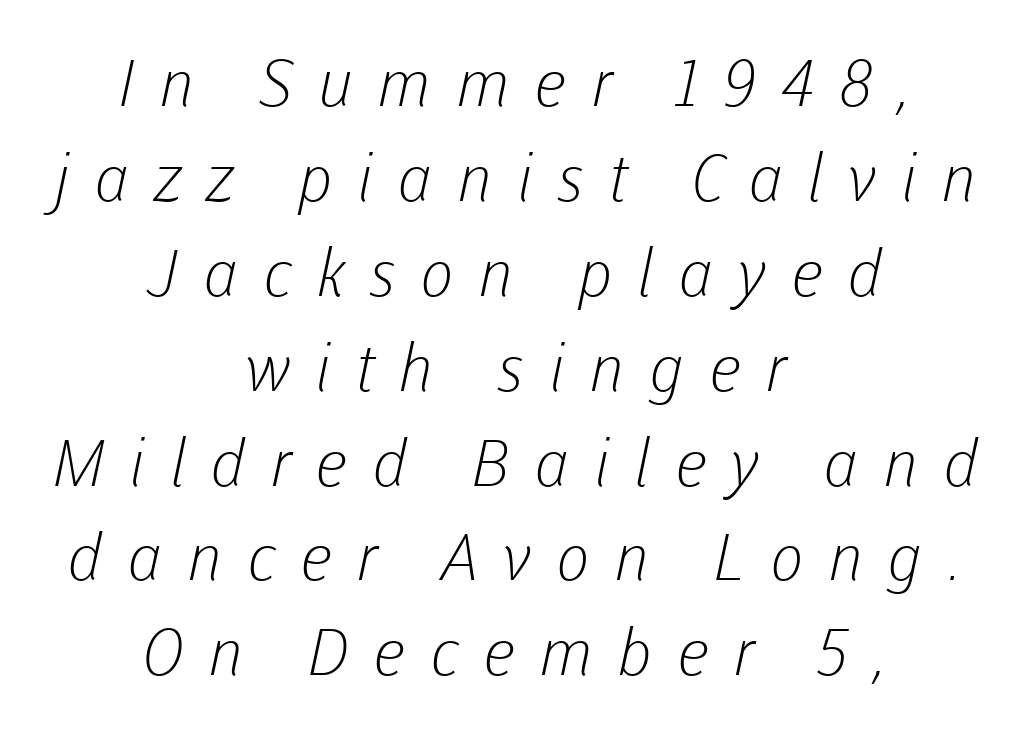
The image shows 65 px light sans-serif type; set centered, normal line spacing (1.46x), unusually wide letter spacing (+0.37 em), not underlined; low stroke contrast and a medium x-height.
